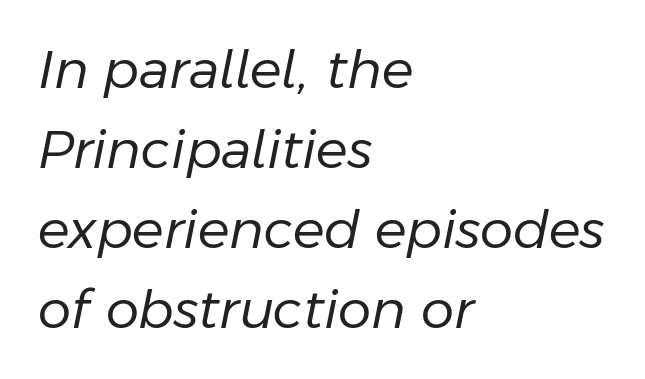
The image shows 53 px regular-weight type, italic (leaning right); set left-aligned, normal line spacing (1.51x), normal letter spacing, not underlined; low stroke contrast and a medium x-height.
